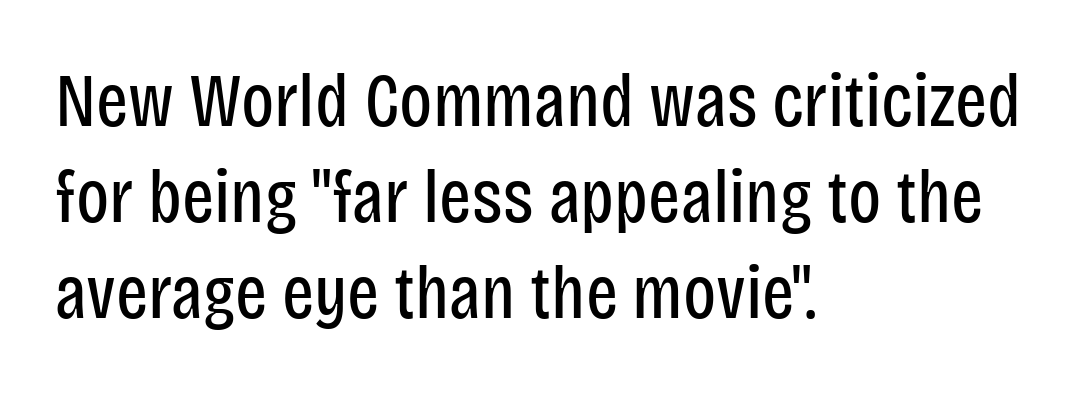
Q: Is the text bold? A: No.
Q: Is the text italic (slanted)? A: No, it is upright.
Q: Is the typeface a serif or a sans-serif typeface? A: Sans-serif.
Q: Is the text underlined? A: No.
Q: How is the paragraph aligned? A: Left-aligned.
Q: Is the spacing between letters normal or unusually wide? A: Normal.
Q: Is the spacing between lines tight, normal or loose? A: Normal.
Q: Width (condensed, normal, or wide)? A: Condensed.
Q: Stroke contrast? A: Low.
Q: x-height? A: Large.
Q: Monospaced? A: No.
